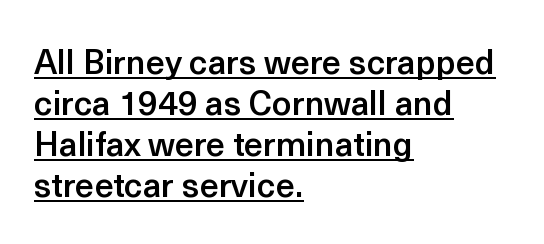
Q: Is the text bold? A: Semi-bold.
Q: Is the text italic (slanted)? A: No, it is upright.
Q: Is the typeface a serif or a sans-serif typeface? A: Sans-serif.
Q: Is the text underlined? A: Yes.
Q: How is the paragraph aligned? A: Left-aligned.
Q: Is the spacing between letters normal or unusually wide? A: Normal.
Q: Width (condensed, normal, or wide)? A: Normal.
Q: x-height? A: Medium.
Q: Monospaced? A: No.
